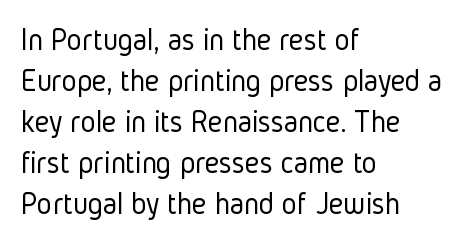
The image shows 32 px light, condensed sans-serif type, upright; set left-aligned, normal line spacing (1.28x), normal letter spacing, not underlined; low stroke contrast and a medium x-height.
